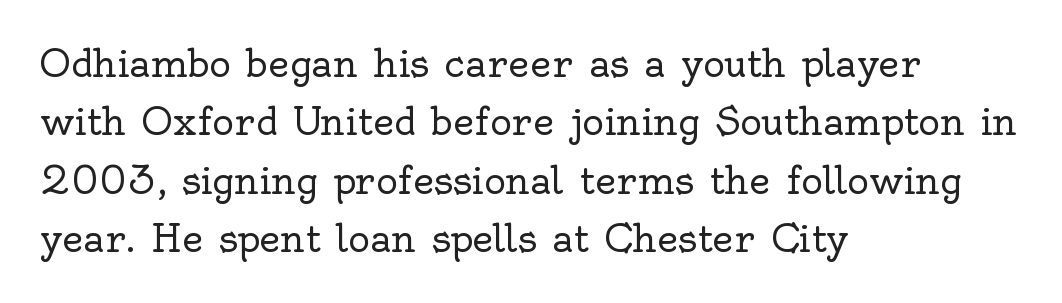
The image shows 37 px regular-weight serif type, upright; set left-aligned, normal line spacing (1.58x), normal letter spacing, not underlined; a small x-height.
